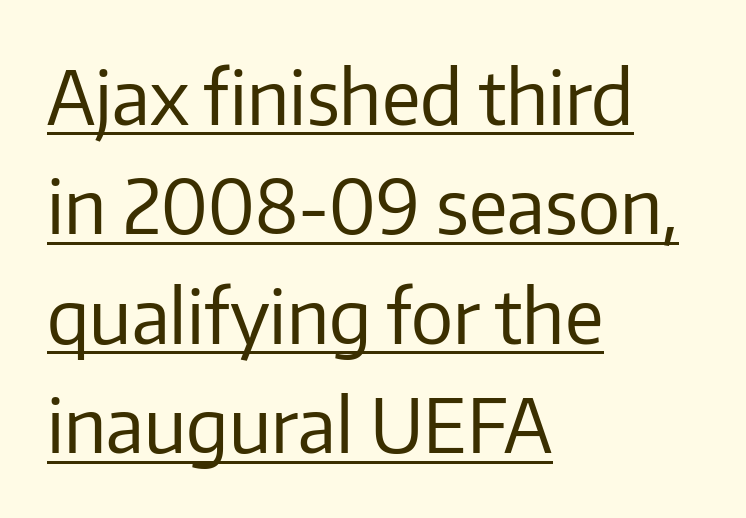
The image shows 75 px regular-weight sans-serif type, upright; set left-aligned, normal line spacing (1.46x), normal letter spacing, underlined; low stroke contrast and a medium x-height.
